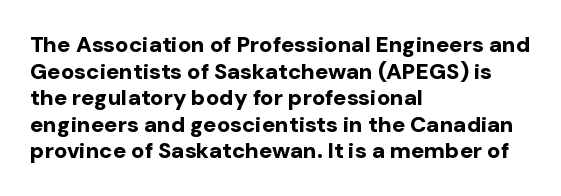
Q: Is the text bold? A: Yes.
Q: Is the text italic (slanted)? A: No, it is upright.
Q: Is the text underlined? A: No.
Q: How is the paragraph aligned? A: Left-aligned.
Q: Is the spacing between letters normal or unusually wide? A: Normal.
